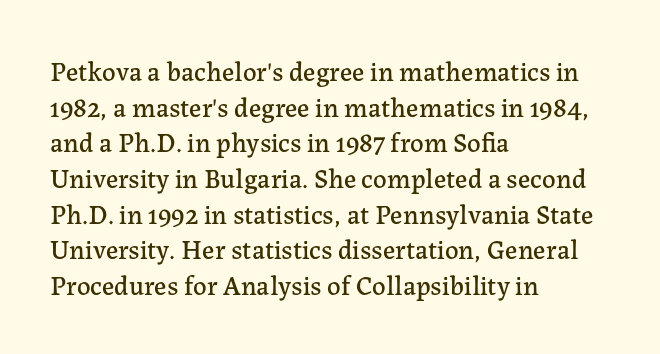
Line spacing here is normal. In terms of posture, this sample is upright. A bare baseline throughout the passage. Does the copy run flush right? No — it runs flush left. You could call the tracking neutral — neither tight nor loose.
